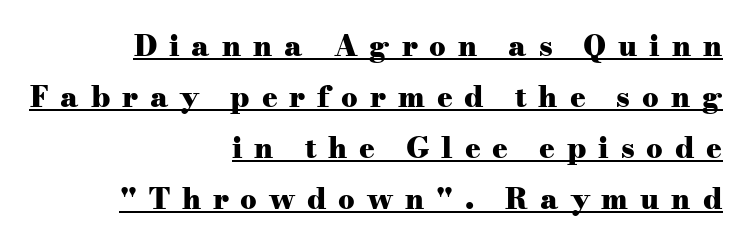
{"serif": "yes", "italic": "no", "bold": "yes", "weight": "heavy", "width": "wide", "stroke_contrast": "medium", "x_height": "small", "monospaced": "no", "underline": "yes", "align": "right", "line_spacing_ratio": 1.76, "letter_spacing": "wide", "letter_spacing_em": 0.41, "glyph_px": 29}
